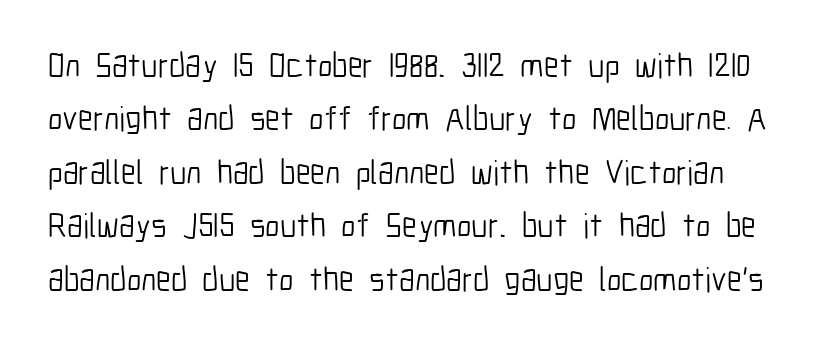
The image shows 34 px light, condensed sans-serif type, upright; set normal line spacing (1.57x), normal letter spacing, not underlined; low stroke contrast and a medium x-height.
